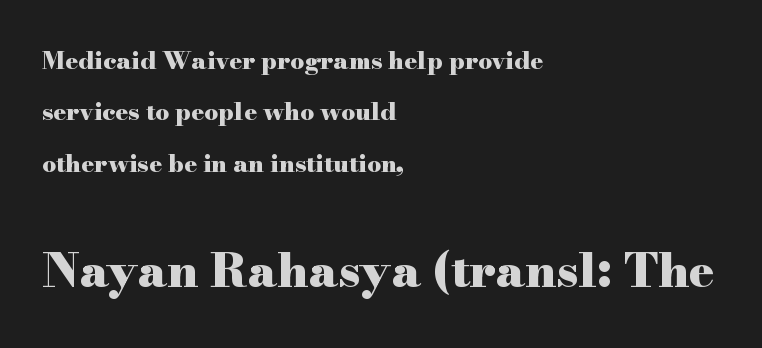
Q: Is the text bold? A: Yes.
Q: Is the text italic (slanted)? A: No, it is upright.
Q: Is the typeface a serif or a sans-serif typeface? A: Serif.
Q: Is the text underlined? A: No.
Q: How is the paragraph aligned? A: Left-aligned.
Q: Is the spacing between letters normal or unusually wide? A: Normal.
Q: Is the spacing between lines tight, normal or loose? A: Loose.
Q: Which block of text is set in a larger size, the first (top) or the second (bottom)? A: The second (bottom) one.
Q: Width (condensed, normal, or wide)? A: Wide.
Q: Stroke contrast? A: High.
Q: x-height? A: Small.
Q: Monospaced? A: No.
